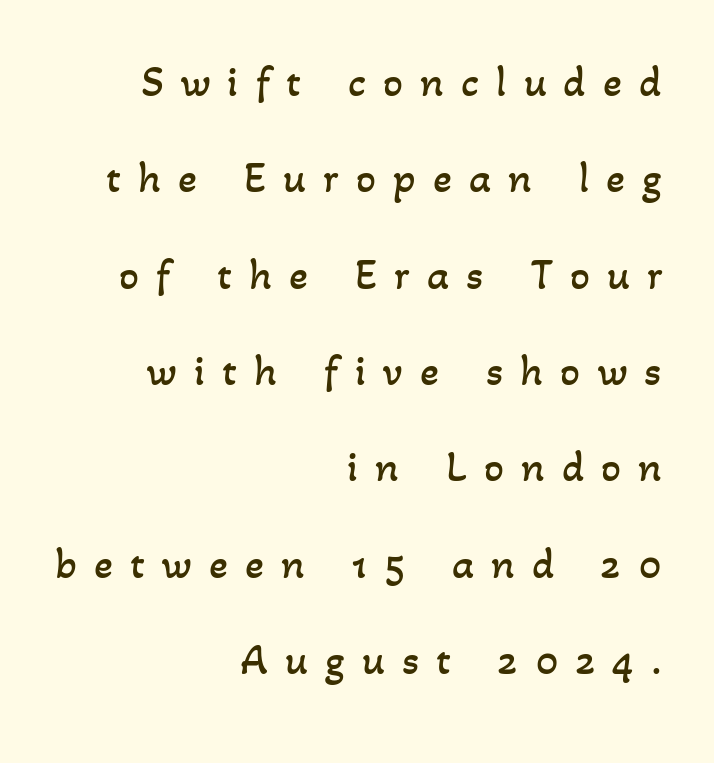
The gaps between neighbouring characters are conspicuously large. Weight: not bold — regular or lighter. In terms of leading, this rendering errs on the spacious side. The face used here is proportionally spaced, like ordinary book or web type.
